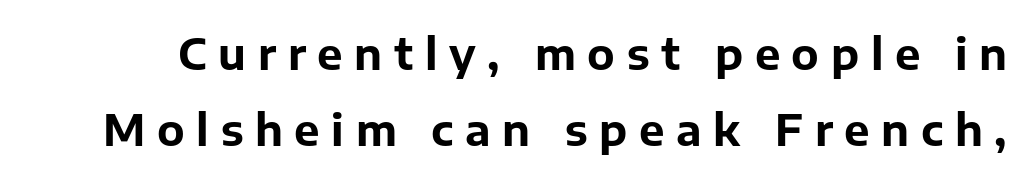
{"serif": "no", "italic": "no", "bold": "yes", "weight": "bold", "width": "normal", "stroke_contrast": "low", "x_height": "medium", "monospaced": "no", "underline": "no", "line_spacing_ratio": 1.77, "letter_spacing": "wide", "letter_spacing_em": 0.27, "glyph_px": 43}
